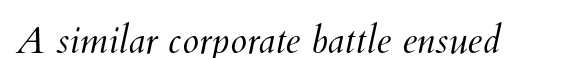
{"bold": "no", "weight": "light", "width": "normal", "stroke_contrast": "medium", "x_height": "small", "monospaced": "no", "underline": "no", "letter_spacing": "normal", "letter_spacing_em": 0.0, "glyph_px": 38}
